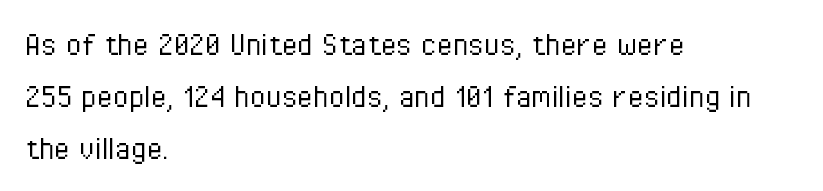
{"serif": "no", "italic": "no", "bold": "no", "weight": "light", "width": "condensed", "stroke_contrast": "low", "x_height": "medium", "monospaced": "no", "underline": "no", "align": "left", "line_spacing": "normal", "line_spacing_ratio": 1.44, "letter_spacing": "normal", "letter_spacing_em": 0.0, "glyph_px": 36}
